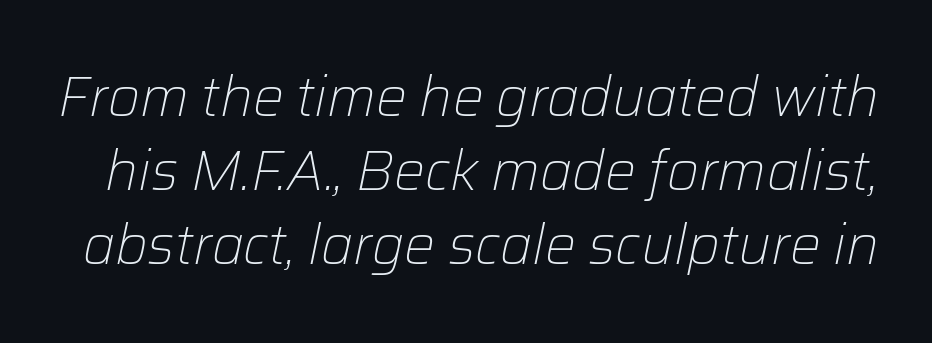
{"italic": "yes", "lean": "right", "slant_degrees": 12, "bold": "no", "weight": "light", "width": "normal", "stroke_contrast": "low", "x_height": "medium", "monospaced": "no", "underline": "no", "line_spacing": "normal", "line_spacing_ratio": 1.35, "letter_spacing": "normal", "letter_spacing_em": 0.0, "glyph_px": 55}
